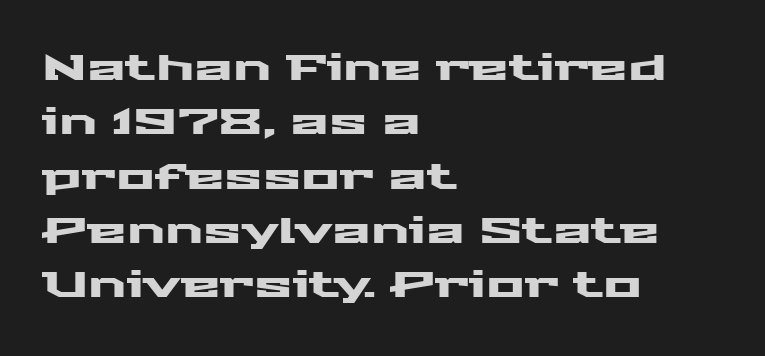
The image shows 36 px wide sans-serif type, upright; set left-aligned, normal line spacing (1.51x), normal letter spacing, not underlined; medium stroke contrast and a medium x-height.
